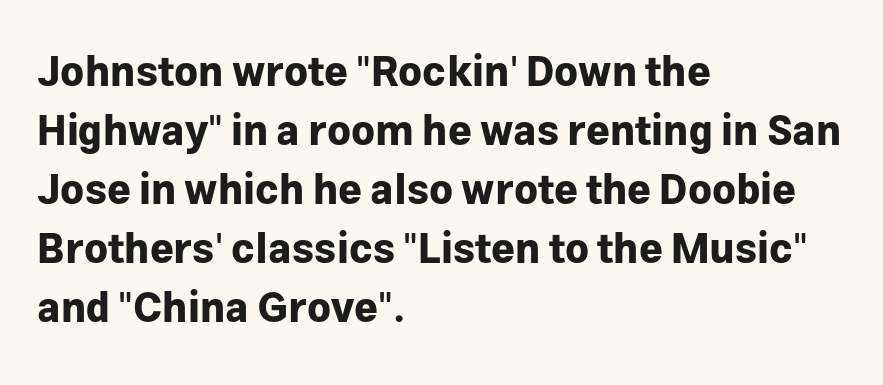
Students, this is bold: see how much ink each stroke carries. The space between consecutive lines is moderate. Style check: upright. Does the copy run flush right? No — it runs flush left. The gaps between neighbouring characters are ordinary and unremarkable. Nope, no serifs anywhere on these letters.
